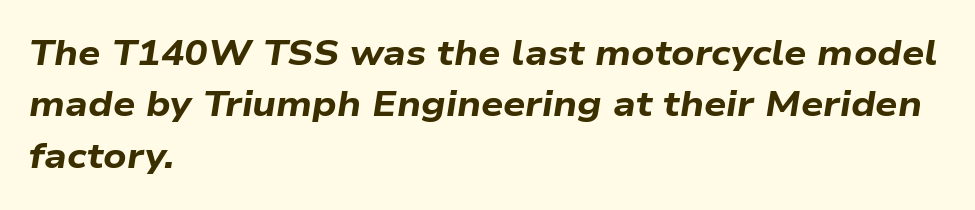
{"italic": "yes", "lean": "right", "slant_degrees": 9, "bold": "yes", "weight": "bold", "width": "wide", "stroke_contrast": "low", "x_height": "medium", "monospaced": "no", "underline": "no", "align": "left", "line_spacing": "normal", "line_spacing_ratio": 1.47, "letter_spacing": "normal", "letter_spacing_em": 0.0, "glyph_px": 35}
